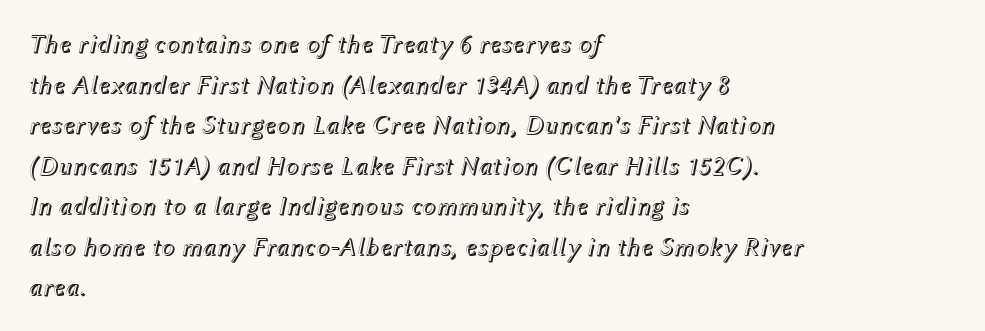
{"italic": "yes", "lean": "right", "slant_degrees": 12, "underline": "no", "align": "left", "line_spacing": "normal", "line_spacing_ratio": 1.56, "letter_spacing": "normal", "letter_spacing_em": 0.0, "glyph_px": 26}
